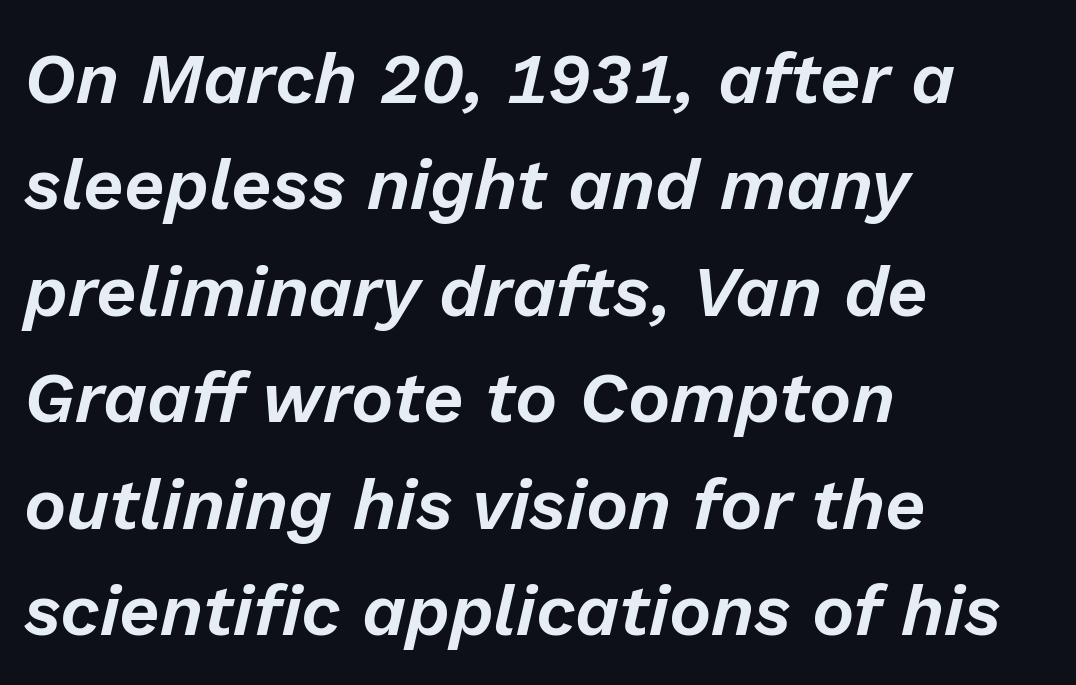
Anything drawn beneath the words? Only blank space. Students, note that the glyphs here touch the page at normal intervals. Every row of glyphs begins at an identical x-position on the left. The whole block is typeset with a tilt. What's the leading like? Ordinary, nothing unusual. These lines are rendered in a variable-pitch font.
